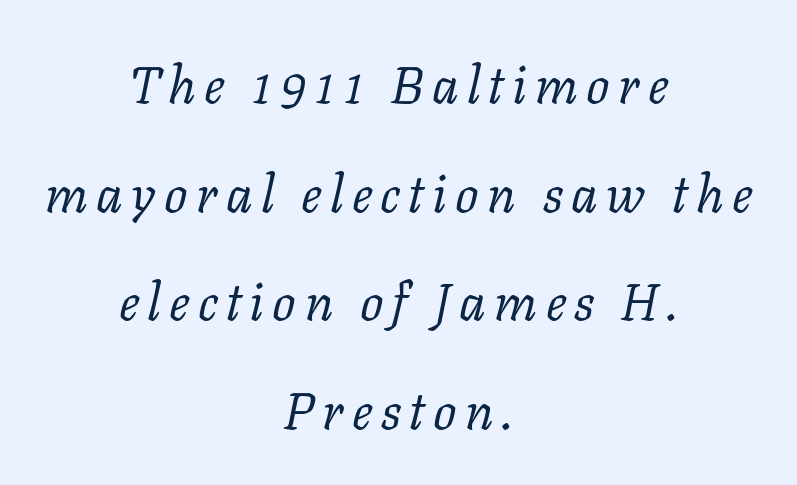
The image shows 52 px regular-weight serif type, italic (leaning right); set centered, loose line spacing (2.09x), not underlined; low stroke contrast and a medium x-height.
